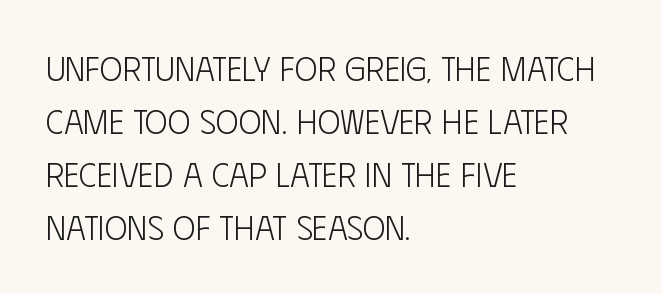
The image shows 34 px light, condensed sans-serif type, upright; set left-aligned, normal line spacing (1.56x), normal letter spacing, not underlined; low stroke contrast and a large x-height.
